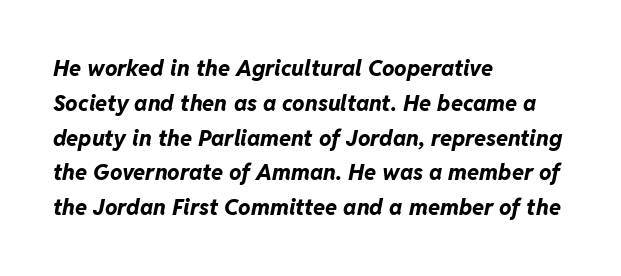
Posture: slanted. Vertically, the passage feels balanced, rows spaced as you'd expect. Nobody drew a line under any word here. Chunky letters — that's bold for sure. Nothing unusual about the tracking: characters are spaced as the font intends. The paragraph has a hard left edge and a soft right edge.
